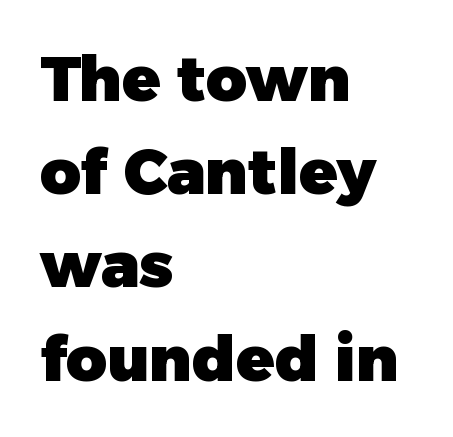
Its strokes are broad and dark, the hallmark of bold type. Look at the bottom of the vertical strokes: they stop flat, with no serifs. Every character sits straight up, as roman type does. There is no visible air inserted between adjacent glyphs.
